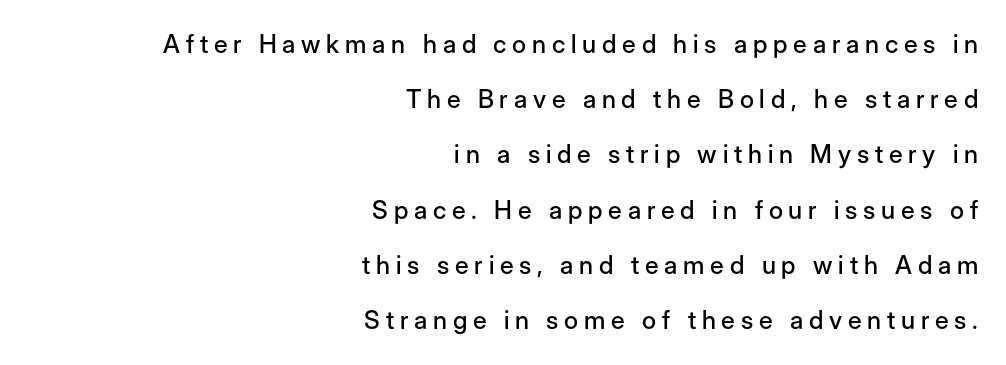
Q: Is the text italic (slanted)? A: No, it is upright.
Q: Is the text underlined? A: No.
Q: How is the paragraph aligned? A: Right-aligned.
Q: Is the spacing between letters normal or unusually wide? A: Unusually wide.
Q: Is the spacing between lines tight, normal or loose? A: Loose.
